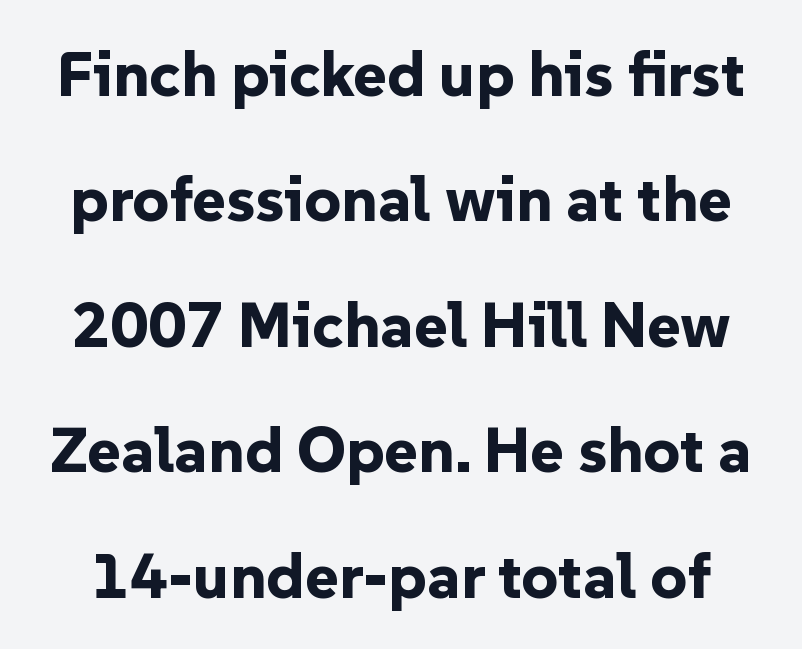
The image shows 64 px bold sans-serif type, upright; set loose line spacing (1.96x), normal letter spacing, not underlined; low stroke contrast and a medium x-height.
